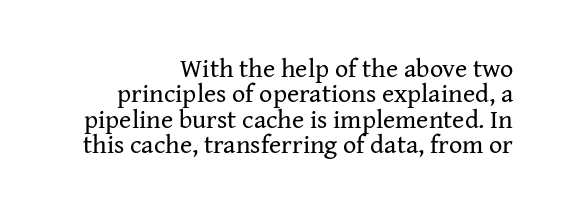
The image shows 26 px text type, upright; set right-aligned, tight line spacing (0.98x), normal letter spacing, not underlined.
